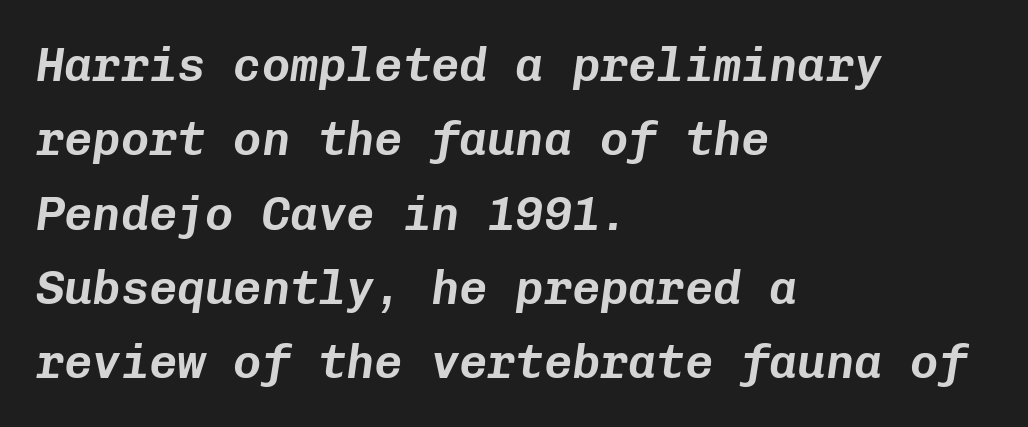
Q: Is the text italic (slanted)? A: Yes, it leans right by about 8 degrees.
Q: Is the text underlined? A: No.
Q: How is the paragraph aligned? A: Left-aligned.
Q: Is the spacing between letters normal or unusually wide? A: Normal.
Q: Is the spacing between lines tight, normal or loose? A: Normal.
Q: Width (condensed, normal, or wide)? A: Normal.
Q: Stroke contrast? A: Low.
Q: x-height? A: Medium.
Q: Monospaced? A: Yes.
